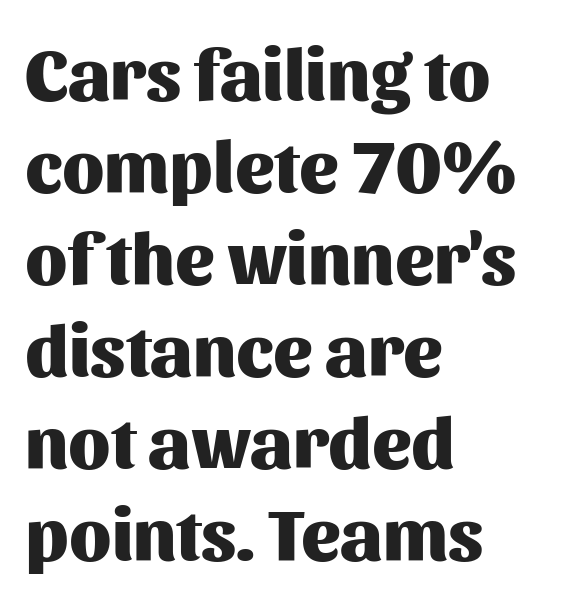
Q: Is the text bold? A: Yes.
Q: Is the text italic (slanted)? A: No, it is upright.
Q: Is the typeface a serif or a sans-serif typeface? A: Sans-serif.
Q: Is the text underlined? A: No.
Q: How is the paragraph aligned? A: Left-aligned.
Q: Is the spacing between letters normal or unusually wide? A: Normal.
Q: Is the spacing between lines tight, normal or loose? A: Normal.
Q: Width (condensed, normal, or wide)? A: Normal.
Q: Stroke contrast? A: Medium.
Q: x-height? A: Medium.
Q: Monospaced? A: No.
